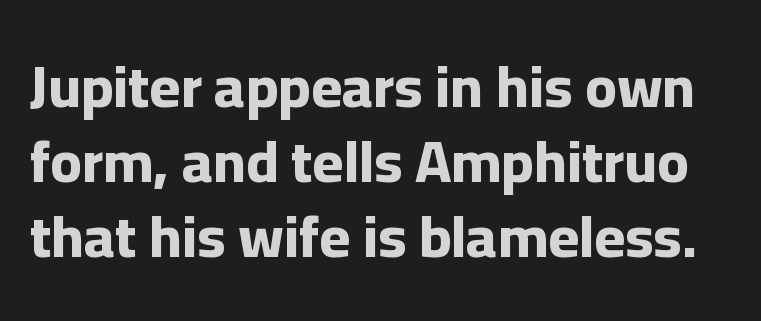
Q: Is the text bold? A: Yes.
Q: Is the text italic (slanted)? A: No, it is upright.
Q: Is the typeface a serif or a sans-serif typeface? A: Sans-serif.
Q: Is the text underlined? A: No.
Q: Is the spacing between letters normal or unusually wide? A: Normal.
Q: Is the spacing between lines tight, normal or loose? A: Normal.
Q: Width (condensed, normal, or wide)? A: Normal.
Q: Stroke contrast? A: Low.
Q: x-height? A: Medium.
Q: Monospaced? A: No.
